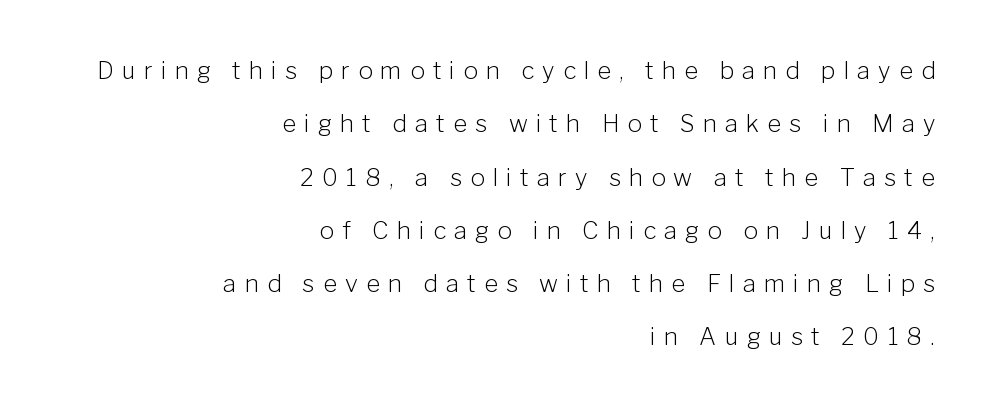
The glyphs are unaccompanied by any horizontal stroke below them. These lines stack with their right ends in a neat column. Summary of vertical rhythm: relaxed, with wide interline spacing. The passage shown is not bold in any degree. Inter-character spacing is expanded well beyond the font's built-in metrics. Does the lettering tilt? It doesn't — this is upright.
